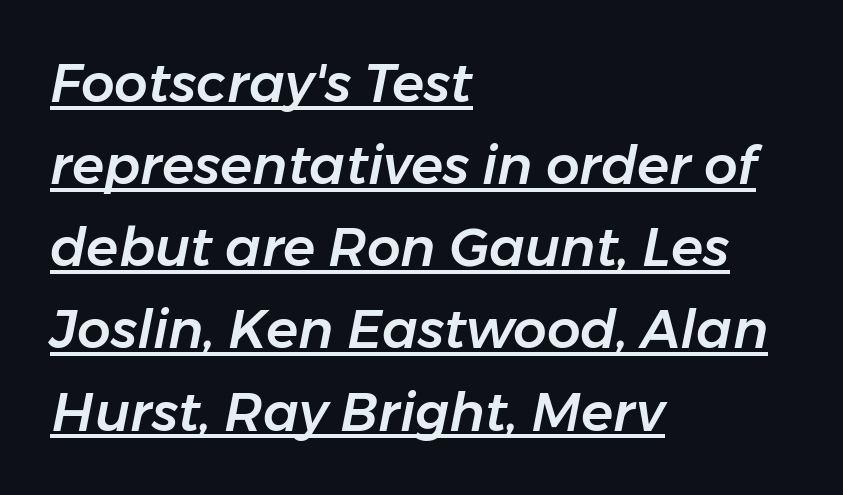
Q: Is the text italic (slanted)? A: Yes, it leans right by about 11 degrees.
Q: Is the text underlined? A: Yes.
Q: How is the paragraph aligned? A: Left-aligned.
Q: Is the spacing between letters normal or unusually wide? A: Normal.
Q: Is the spacing between lines tight, normal or loose? A: Normal.
Q: Width (condensed, normal, or wide)? A: Normal.
Q: Stroke contrast? A: Low.
Q: x-height? A: Medium.
Q: Monospaced? A: No.
